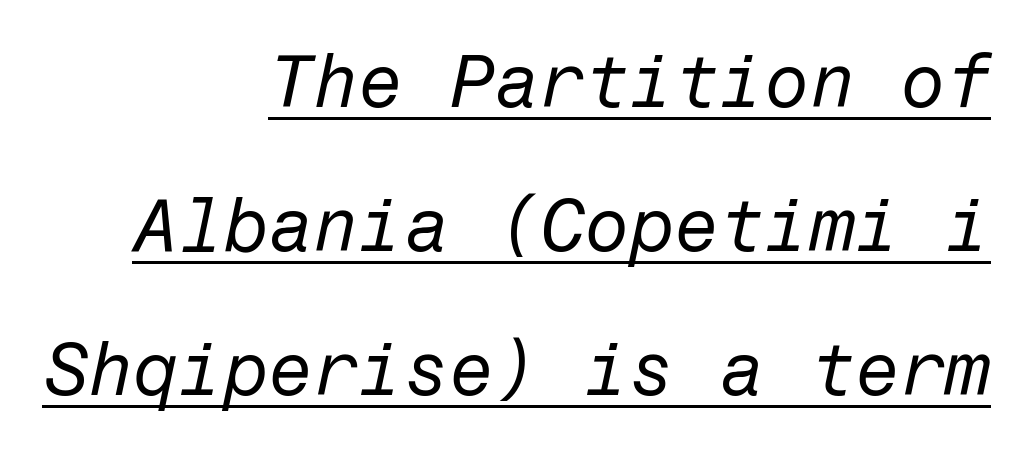
{"italic": "yes", "lean": "right", "slant_degrees": 12, "bold": "no", "weight": "regular", "width": "normal", "stroke_contrast": "low", "x_height": "medium", "underline": "yes", "align": "right", "line_spacing": "loose", "line_spacing_ratio": 1.97, "letter_spacing": "normal", "letter_spacing_em": 0.0, "glyph_px": 73}
